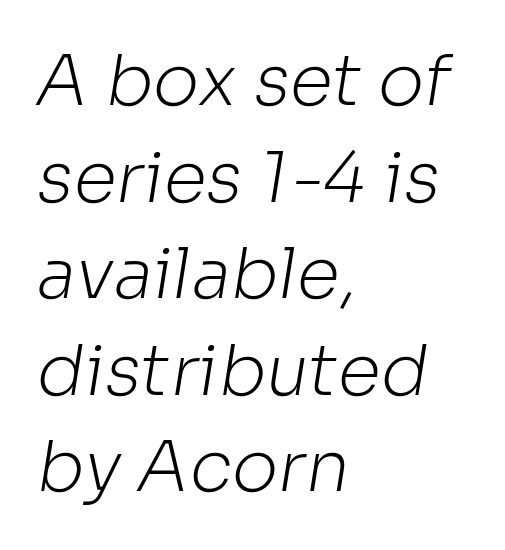
Note: no serifs on the glyphs. Check under the words: just untouched page. No letter is thick-stroked: the sample isn't bold. A typesetter would call this proportional, since set widths differ per character. Notice how descenders clear the ascenders below comfortably — that's standard leading. Line beginnings align vertically; line endings do not.
